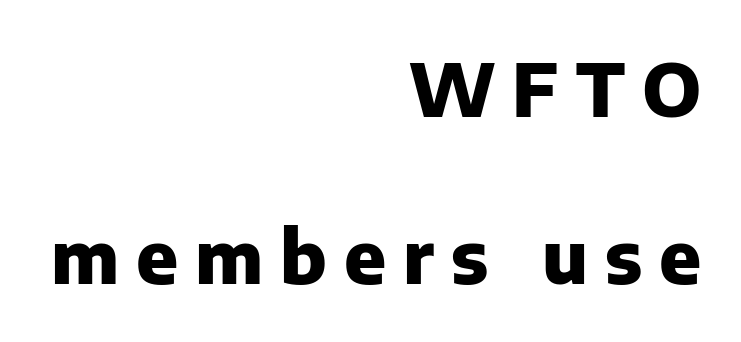
Strong, thick strokes mark this as bold type. Spacing verdict: proportional, widths tailored to each character. Right-aligned paragraph, ragged on the left. Is there any slant? The stems are plumb. This is sans-serif lettering, the kind often seen on screens and signage. Whoever set this chose breathing room over compactness in the vertical rhythm.
